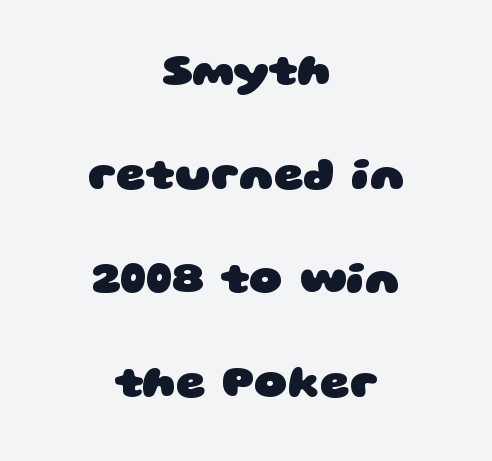
{"serif": "no", "bold": "yes", "weight": "heavy", "width": "wide", "stroke_contrast": "low", "x_height": "large", "monospaced": "no", "underline": "no", "align": "center", "line_spacing": "loose", "line_spacing_ratio": 2.26, "letter_spacing": "normal", "letter_spacing_em": 0.0, "glyph_px": 46}
